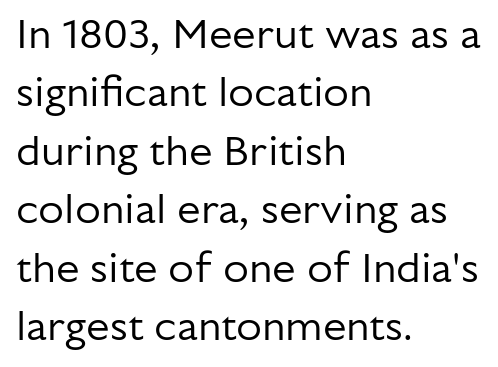
All the whitespace from short lines collects on the right. Observe the ordinary spacing: letters are neighbours, not strangers. Baseline-to-baseline distance is the conventional proportion of letter height. The rendering uses natural spacing where letterforms have individual widths.
